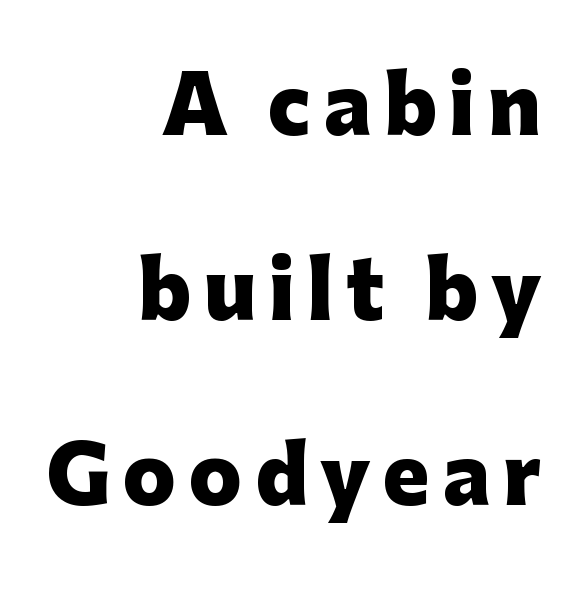
{"serif": "no", "italic": "no", "bold": "yes", "weight": "heavy", "width": "normal", "stroke_contrast": "low", "x_height": "medium", "monospaced": "no", "underline": "no", "align": "right", "line_spacing": "loose", "line_spacing_ratio": 2.37, "glyph_px": 78}
